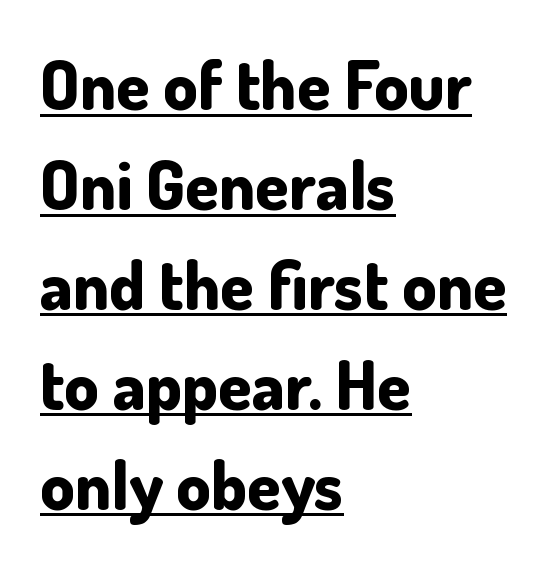
Q: Is the text bold? A: Yes.
Q: Is the text italic (slanted)? A: No, it is upright.
Q: Is the typeface a serif or a sans-serif typeface? A: Sans-serif.
Q: Is the text underlined? A: Yes.
Q: How is the paragraph aligned? A: Left-aligned.
Q: Is the spacing between letters normal or unusually wide? A: Normal.
Q: Is the spacing between lines tight, normal or loose? A: Normal.
Q: Width (condensed, normal, or wide)? A: Normal.
Q: Stroke contrast? A: Low.
Q: x-height? A: Small.
Q: Monospaced? A: No.
